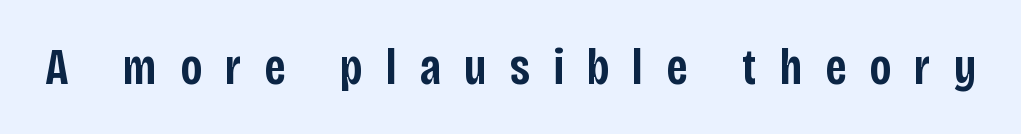
The typography opts for an upright posture over an oblique one. The zone under the glyphs is completely vacant. Note the varied advance widths — an 'i' is clearly narrower than an 'm'. Is the letter spacing exaggerated? Yes — the characters are pushed far apart.
